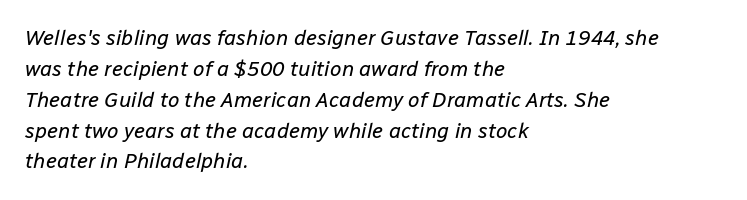
Regarding leading, the lines here are spaced in the standard way. Summary of weight: not heavy and not bold. Layout note: lines flush left. Posture: slanted. The passage shown is not underscored anywhere. The line texture is even and compact thanks to regular tracking.
